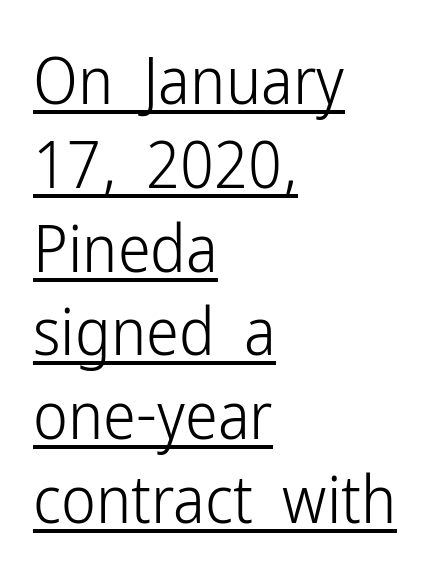
Unlike a traditional serif, this face leaves its strokes unadorned. You could call the tracking neutral — neither tight nor loose. Notice how descenders clear the ascenders below comfortably — that's standard leading. Each line starts at the same left margin while the right side varies. Designer's note — italics off, roman on. Compared with undecorated copy, this sample adds a rule below the words.
